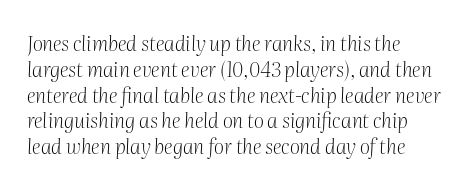
{"italic": "yes", "lean": "right", "slant_degrees": 2, "bold": "no", "underline": "no", "align": "left", "line_spacing": "normal", "line_spacing_ratio": 1.29, "letter_spacing": "normal", "letter_spacing_em": 0.0, "glyph_px": 20}
